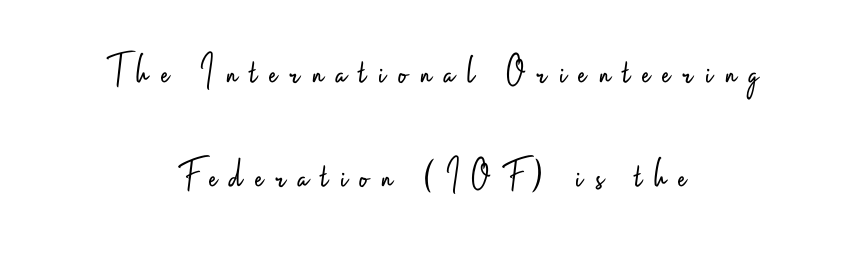
The text block is weighted toward neither margin, spreading evenly from the middle. Type style note: lacks serifs. The foot of each line stays bare and open. The type is letterspaced generously, with wide tracking.
